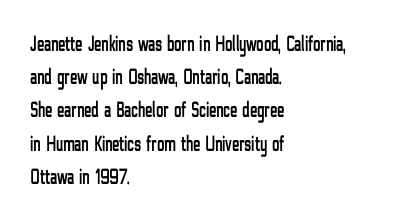
{"italic": "no", "underline": "no", "align": "left", "line_spacing": "normal", "line_spacing_ratio": 1.51, "letter_spacing": "normal", "letter_spacing_em": 0.0, "glyph_px": 22}
